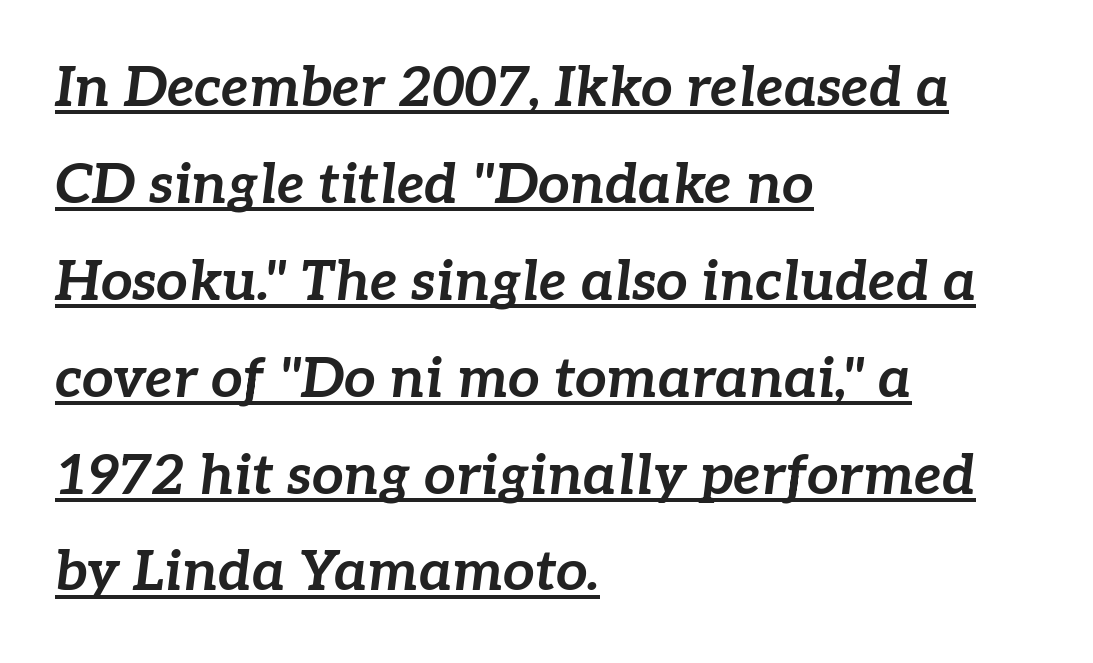
{"italic": "yes", "lean": "right", "slant_degrees": 7, "bold": "yes", "weight": "bold", "width": "normal", "stroke_contrast": "low", "x_height": "medium", "monospaced": "no", "underline": "yes", "align": "left", "line_spacing_ratio": 1.73, "letter_spacing": "normal", "letter_spacing_em": 0.0, "glyph_px": 56}
